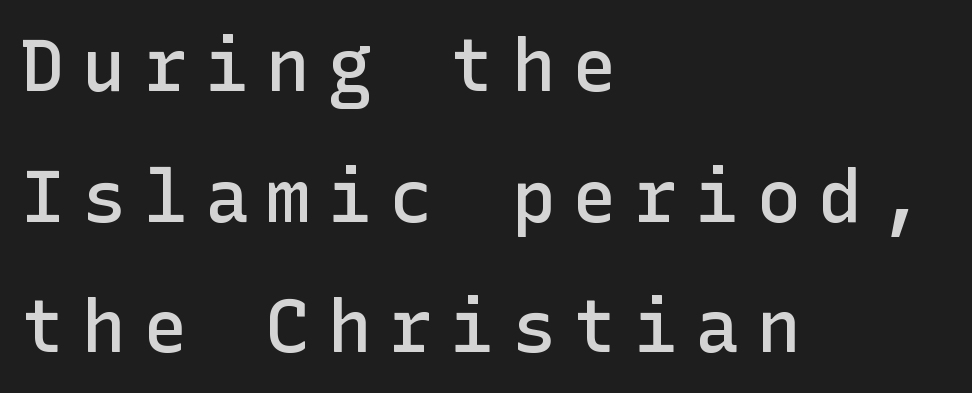
{"serif": "no", "italic": "no", "bold": "semi", "weight": "semibold", "width": "normal", "stroke_contrast": "low", "x_height": "medium", "underline": "no", "align": "left", "line_spacing_ratio": 1.79, "letter_spacing": "wide", "letter_spacing_em": 0.24, "glyph_px": 73}
